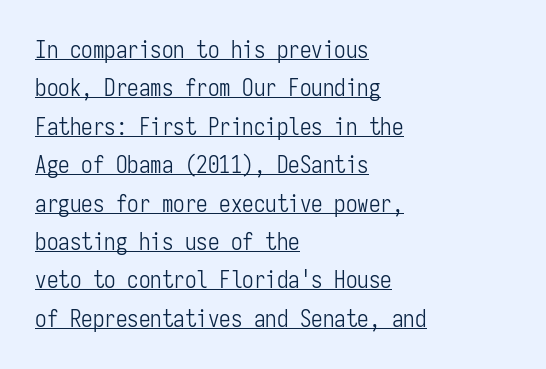
The image shows 23 px text type, upright; set left-aligned, normal line spacing (1.67x), normal letter spacing, underlined.
